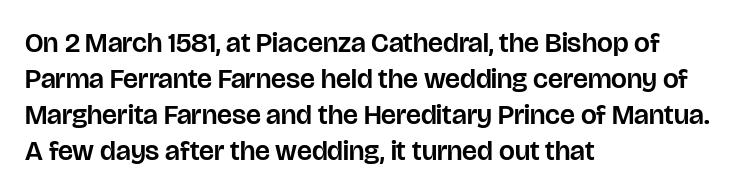
Q: Is the text italic (slanted)? A: No, it is upright.
Q: Is the typeface a serif or a sans-serif typeface? A: Sans-serif.
Q: Is the text underlined? A: No.
Q: How is the paragraph aligned? A: Left-aligned.
Q: Is the spacing between letters normal or unusually wide? A: Normal.
Q: Is the spacing between lines tight, normal or loose? A: Normal.
Q: Width (condensed, normal, or wide)? A: Normal.
Q: Stroke contrast? A: Low.
Q: x-height? A: Large.
Q: Monospaced? A: No.
